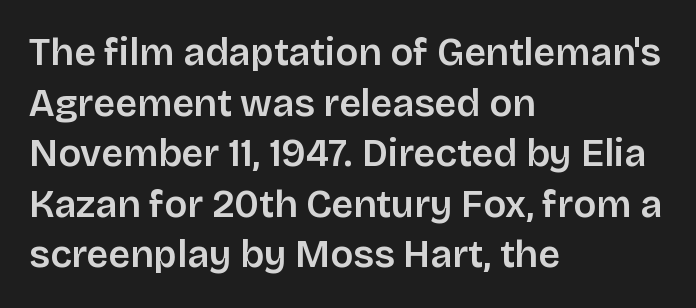
Q: Is the text italic (slanted)? A: No, it is upright.
Q: Is the typeface a serif or a sans-serif typeface? A: Sans-serif.
Q: Is the text underlined? A: No.
Q: How is the paragraph aligned? A: Left-aligned.
Q: Is the spacing between letters normal or unusually wide? A: Normal.
Q: Is the spacing between lines tight, normal or loose? A: Normal.
Q: Width (condensed, normal, or wide)? A: Normal.
Q: Stroke contrast? A: Low.
Q: x-height? A: Large.
Q: Monospaced? A: No.
